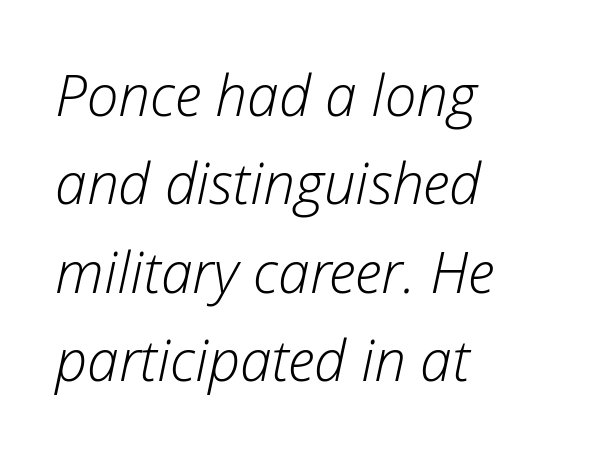
Q: Is the text bold? A: No.
Q: Is the text italic (slanted)? A: Yes, it leans right by about 12 degrees.
Q: Is the text underlined? A: No.
Q: How is the paragraph aligned? A: Left-aligned.
Q: Is the spacing between letters normal or unusually wide? A: Normal.
Q: Is the spacing between lines tight, normal or loose? A: Normal.
Q: Width (condensed, normal, or wide)? A: Normal.
Q: Stroke contrast? A: Low.
Q: x-height? A: Medium.
Q: Monospaced? A: No.
